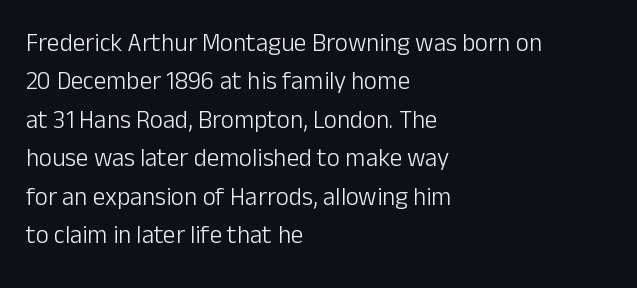
This sample uses an upright cut, with every glyph sitting square on the baseline. The string is rendered with underlining switched off. Tracking value appears to be zero — textbook default spacing. The lines in this sample share a left origin and differ only in where they stop. Vertical spacing — default.
